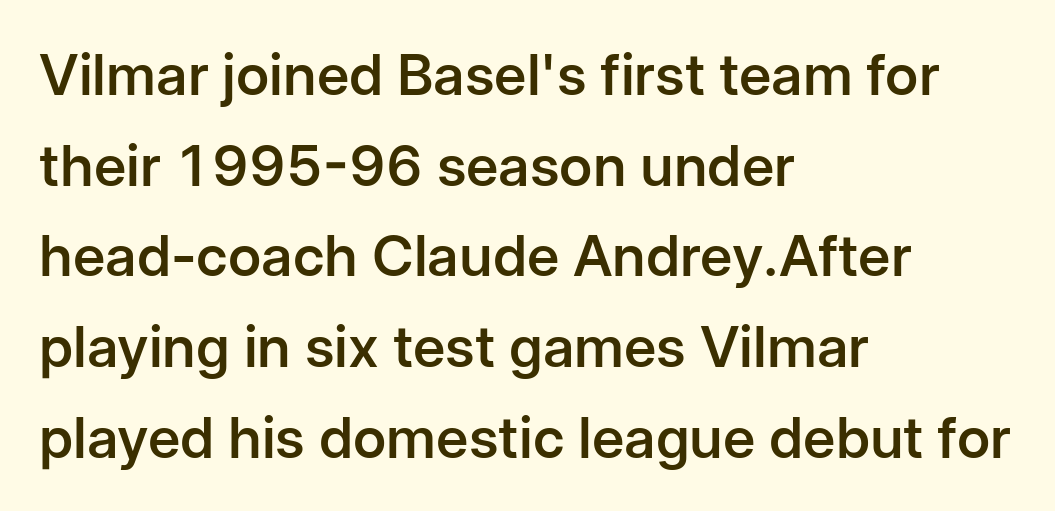
Line beginnings align vertically; line endings do not. Does the weight exceed regular? Yes, but only to semibold. The rendering shows plain stroke endings on the letterforms — a sans-serif design. The leading is moderate, giving the passage an even texture. This sample has the flowing, uneven cadence of proportional lettering.
